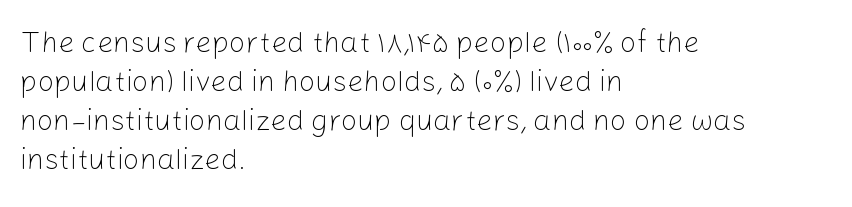
Normally led — the rows are evenly, conventionally spaced. Is the type heavy? It reads as light-to-regular instead. A roman cut, with each character standing at attention. Here the designer chose a conventional face with non-uniform glyph widths. Type style note: lacks serifs. Any mark beneath the type? The region is blank.
